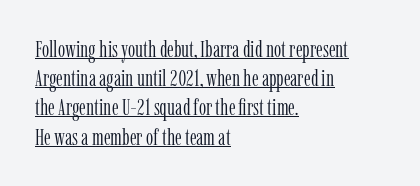
{"italic": "no", "bold": "no", "underline": "yes", "align": "left", "line_spacing": "normal", "line_spacing_ratio": 1.27, "letter_spacing": "normal", "letter_spacing_em": 0.0, "glyph_px": 23}
